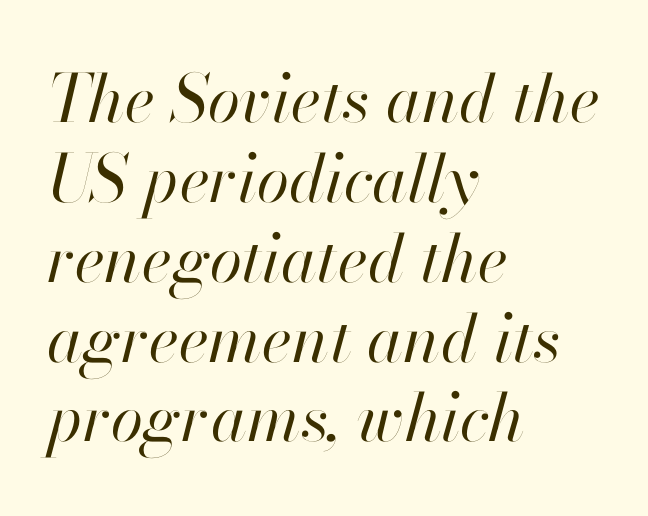
The setting favours the left margin, as ordinary paragraphs usually do. Ink coverage per letter is moderate at most. This sample has the flowing, uneven cadence of proportional lettering. The rendering keeps characters at their native spacing. Compared with ordinary roman type, these characters are visibly tilted.
